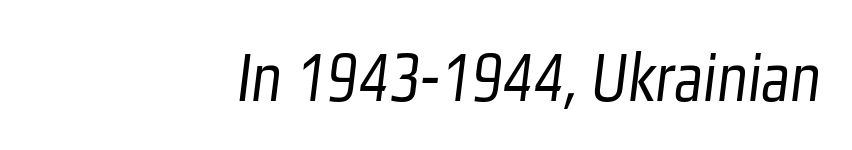
Q: Is the text bold? A: No.
Q: Is the typeface a serif or a sans-serif typeface? A: Sans-serif.
Q: Is the text underlined? A: No.
Q: How is the paragraph aligned? A: Right-aligned.
Q: Is the spacing between letters normal or unusually wide? A: Normal.
Q: Width (condensed, normal, or wide)? A: Condensed.
Q: Stroke contrast? A: Low.
Q: x-height? A: Medium.
Q: Monospaced? A: No.
